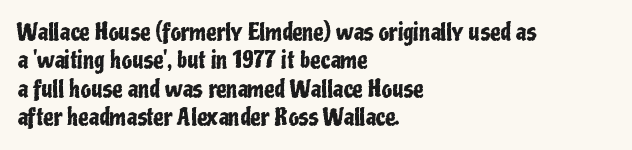
Q: Is the text italic (slanted)? A: No, it is upright.
Q: Is the text underlined? A: No.
Q: How is the paragraph aligned? A: Left-aligned.
Q: Is the spacing between letters normal or unusually wide? A: Normal.
